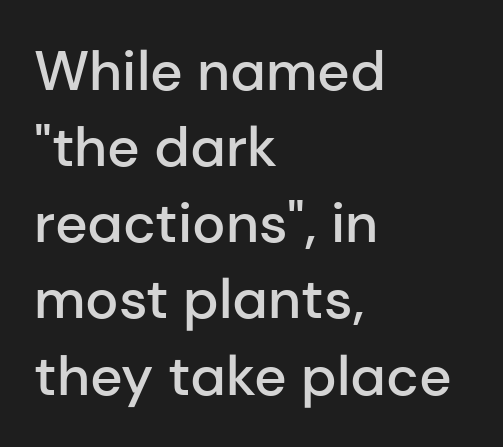
The image shows 56 px semibold sans-serif type, upright; set left-aligned, normal line spacing (1.36x), normal letter spacing, not underlined; low stroke contrast and a medium x-height.
